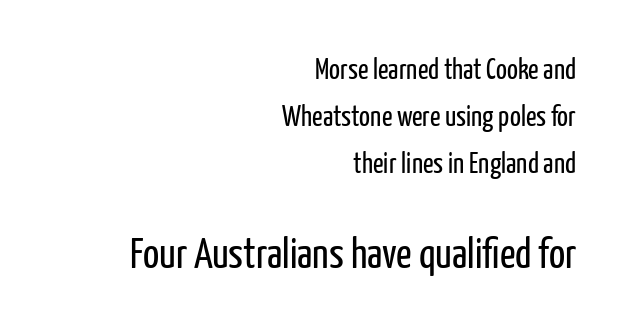
Q: Is the text bold? A: No.
Q: Is the text italic (slanted)? A: No, it is upright.
Q: Is the typeface a serif or a sans-serif typeface? A: Sans-serif.
Q: Is the text underlined? A: No.
Q: How is the paragraph aligned? A: Right-aligned.
Q: Is the spacing between letters normal or unusually wide? A: Normal.
Q: Is the spacing between lines tight, normal or loose? A: Normal.
Q: Which block of text is set in a larger size, the first (top) or the second (bottom)? A: The second (bottom) one.
Q: Width (condensed, normal, or wide)? A: Condensed.
Q: Stroke contrast? A: Low.
Q: x-height? A: Medium.
Q: Monospaced? A: No.
